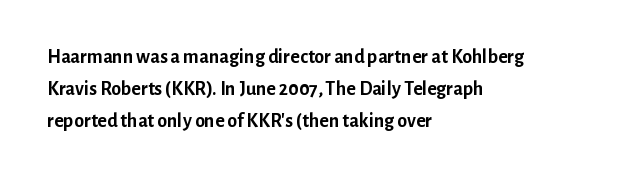
The image shows 20 px bold type, upright; set left-aligned, normal line spacing (1.59x), normal letter spacing, not underlined.
